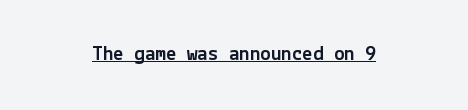
Nobody touched the tracking dial on this one. Is the block centered? Yes — each line is placed symmetrically about the middle. Quick note: not italic, upright. A rule runs beneath these lines of type.
